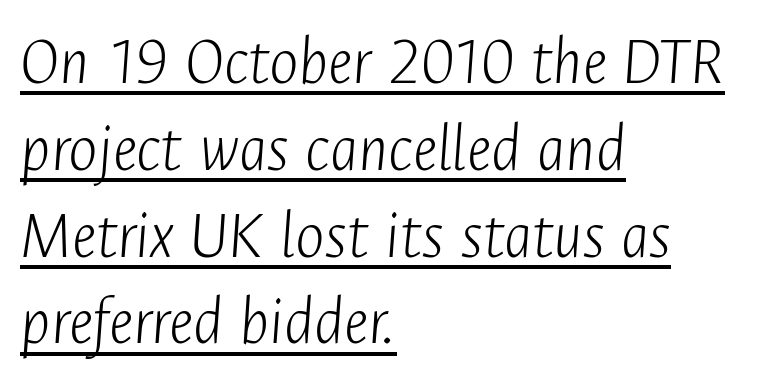
{"italic": "yes", "lean": "right", "slant_degrees": 4, "bold": "no", "weight": "light", "width": "condensed", "stroke_contrast": "low", "x_height": "medium", "monospaced": "no", "underline": "yes", "align": "left", "line_spacing_ratio": 1.24, "letter_spacing": "normal", "letter_spacing_em": 0.0, "glyph_px": 70}
